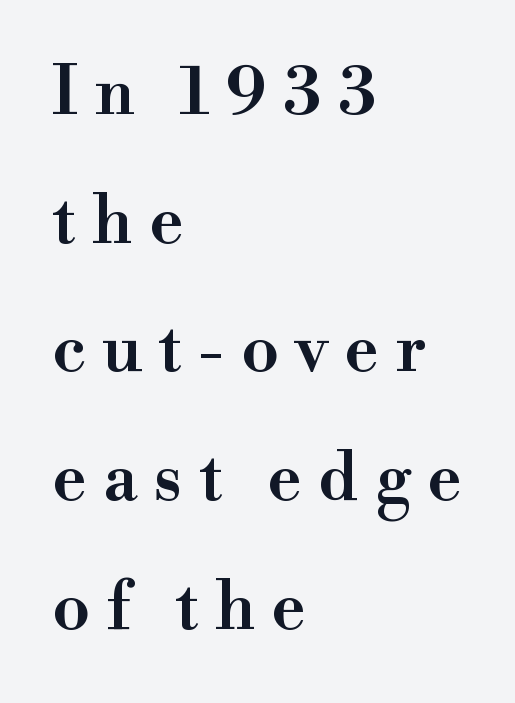
{"serif": "yes", "italic": "no", "bold": "semi", "weight": "semibold", "width": "normal", "stroke_contrast": "high", "x_height": "small", "monospaced": "no", "underline": "no", "align": "left", "line_spacing": "loose", "line_spacing_ratio": 1.92, "letter_spacing": "wide", "letter_spacing_em": 0.24, "glyph_px": 67}
